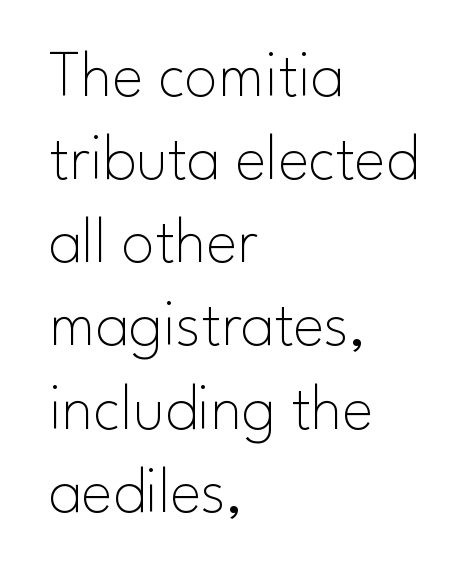
Q: Is the text bold? A: No.
Q: Is the text italic (slanted)? A: No, it is upright.
Q: Is the typeface a serif or a sans-serif typeface? A: Sans-serif.
Q: Is the text underlined? A: No.
Q: How is the paragraph aligned? A: Left-aligned.
Q: Is the spacing between letters normal or unusually wide? A: Normal.
Q: Is the spacing between lines tight, normal or loose? A: Normal.
Q: Width (condensed, normal, or wide)? A: Normal.
Q: Stroke contrast? A: Low.
Q: x-height? A: Small.
Q: Monospaced? A: No.
